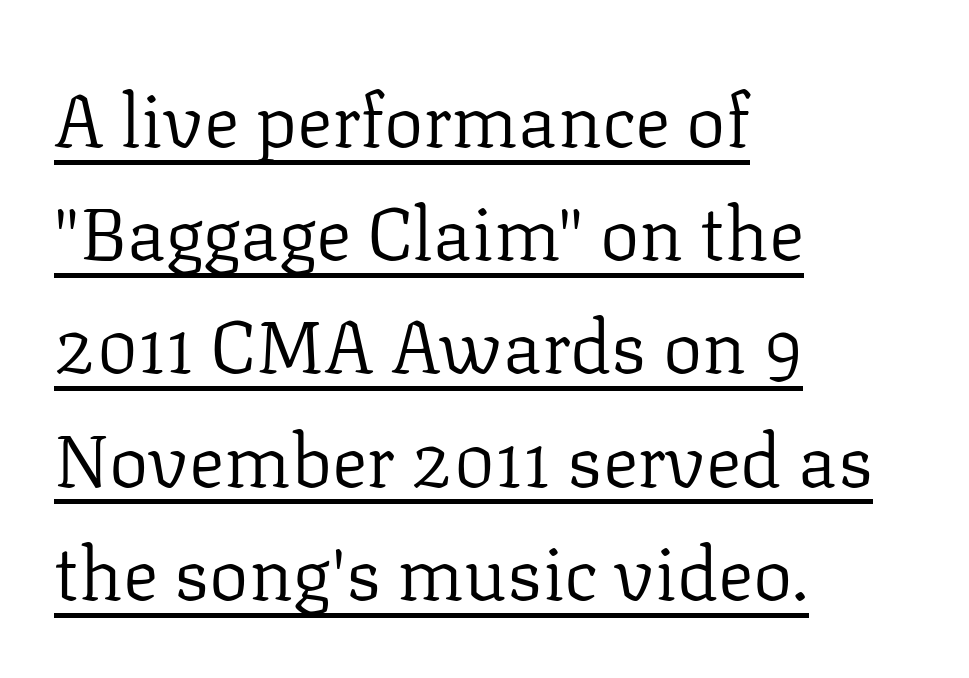
{"serif": "yes", "italic": "no", "bold": "no", "weight": "regular", "width": "normal", "stroke_contrast": "low", "x_height": "medium", "monospaced": "no", "underline": "yes", "align": "left", "line_spacing": "normal", "line_spacing_ratio": 1.53, "letter_spacing": "normal", "letter_spacing_em": 0.0, "glyph_px": 74}
